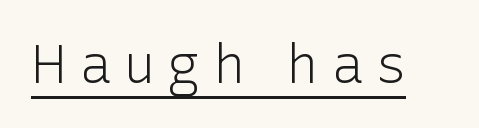
{"serif": "no", "italic": "no", "bold": "no", "weight": "light", "width": "normal", "stroke_contrast": "low", "x_height": "medium", "monospaced": "no", "underline": "yes", "letter_spacing": "wide", "letter_spacing_em": 0.23, "glyph_px": 54}
